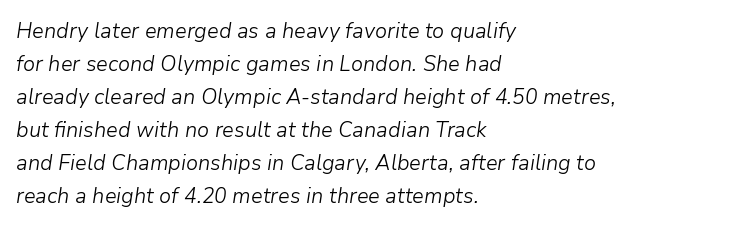
Vertical stems look standard width or narrower in stroke. The passage is arranged the way most books set body copy — flush left. The designer left line spacing at the default. The strip under each line holds only bare page. You could call the tracking neutral — neither tight nor loose.
